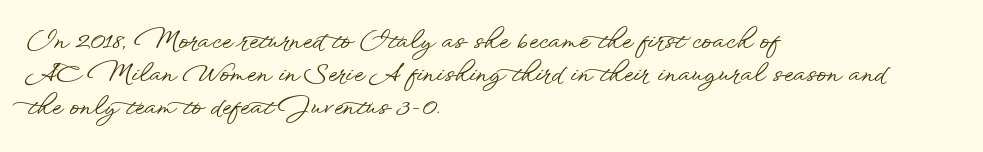
The image shows 24 px text type; set left-aligned, normal line spacing (1.38x), normal letter spacing, not underlined.
